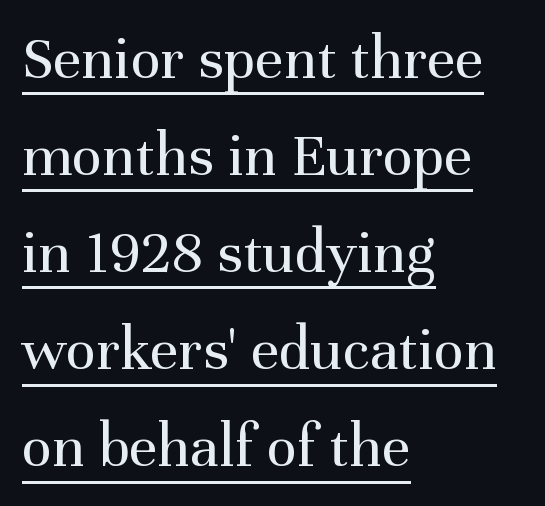
Does a line run under the words? Yes, clearly. The face looks like a standard text weight, possibly lighter. Does the type have serifs? Yes, each stem ends in a small foot. Characters remain perfectly vertical along every line. Spacing verdict: proportional, widths tailored to each character.
